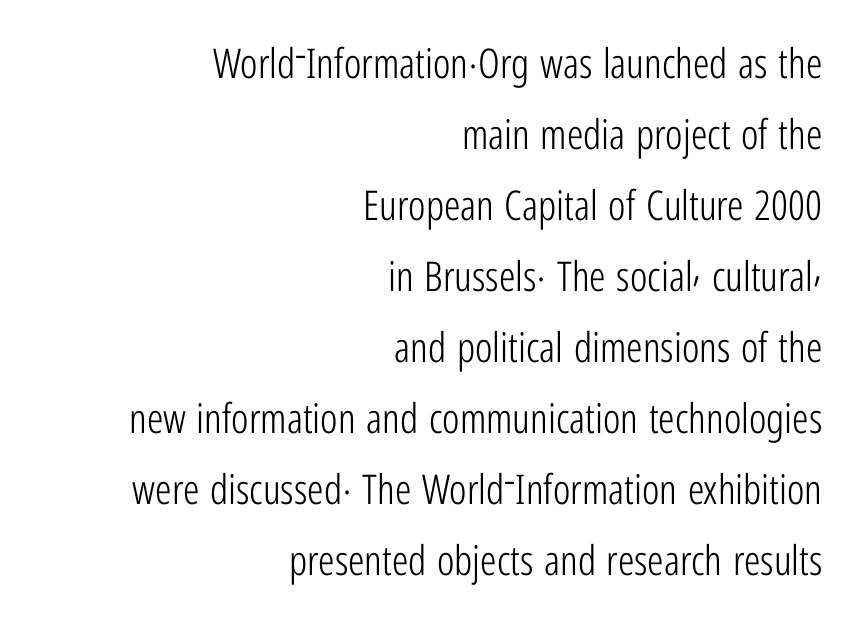
{"serif": "no", "italic": "no", "bold": "no", "weight": "light", "width": "condensed", "stroke_contrast": "low", "x_height": "medium", "monospaced": "no", "underline": "no", "align": "right", "line_spacing_ratio": 1.73, "letter_spacing": "normal", "letter_spacing_em": 0.0, "glyph_px": 41}
